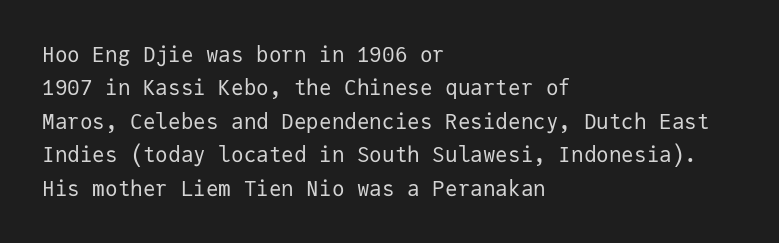
Q: Is the text bold? A: No.
Q: Is the text italic (slanted)? A: No, it is upright.
Q: Is the text underlined? A: No.
Q: How is the paragraph aligned? A: Left-aligned.
Q: Is the spacing between letters normal or unusually wide? A: Normal.
Q: Is the spacing between lines tight, normal or loose? A: Normal.
